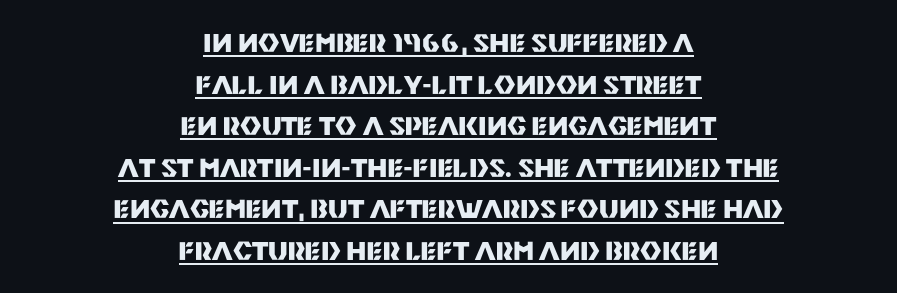
{"italic": "no", "bold": "yes", "underline": "yes", "align": "center", "line_spacing": "normal", "line_spacing_ratio": 1.6, "letter_spacing": "normal", "letter_spacing_em": 0.0, "glyph_px": 26}
